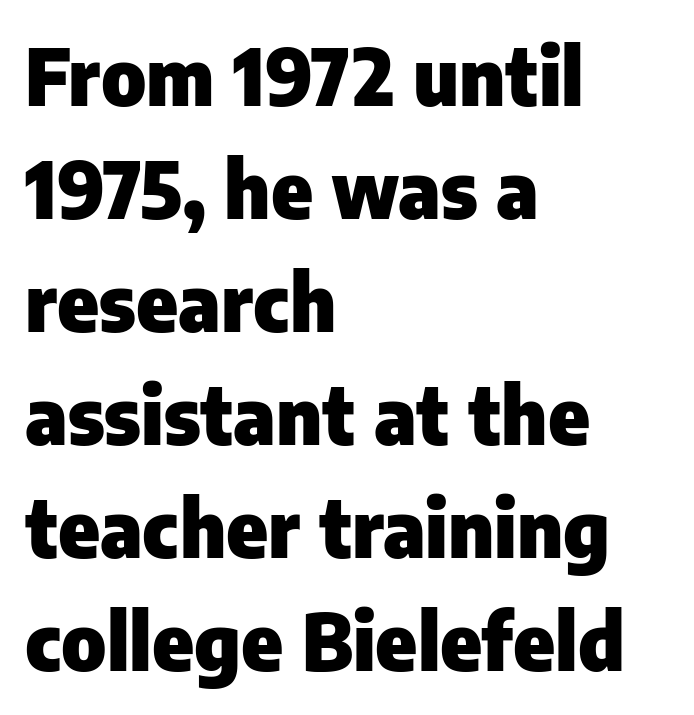
The paragraph shown leans on its left margin. Stroke terminals: plain, sans-serif. Lines of text with bare space underneath. The line texture is even and compact thanks to regular tracking. The glyphs have the mass of a bold cut. These lines are rendered in a variable-pitch font.
